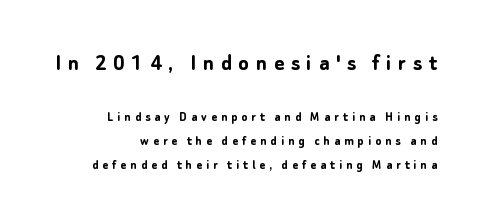
{"italic": "no", "bold": "yes", "underline": "no", "align": "right", "line_spacing_ratio": 1.71, "letter_spacing": "wide", "letter_spacing_em": 0.28, "larger_block": "first", "size_ratio": 1.71, "glyph_px": 24}
